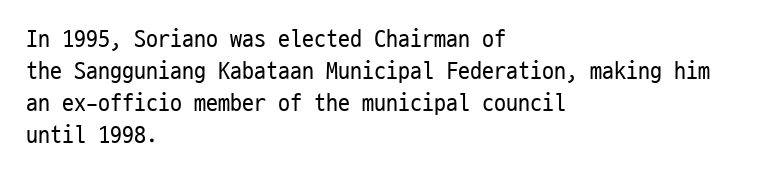
{"italic": "no", "bold": "no", "underline": "no", "align": "left", "line_spacing": "normal", "line_spacing_ratio": 1.34, "letter_spacing": "normal", "letter_spacing_em": 0.0, "glyph_px": 24}
